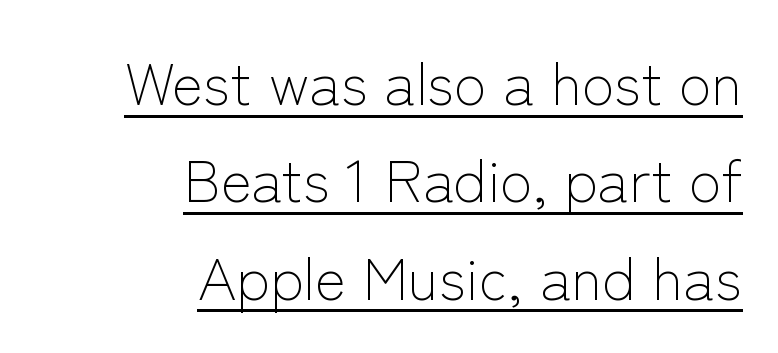
Unlike italic type, these characters show no tilt at all. Counters stay open thanks to moderate or lighter strokes. Each letter keeps its own natural width here, so spacing adapts to shape. A typesetter would call this zero additional tracking.
